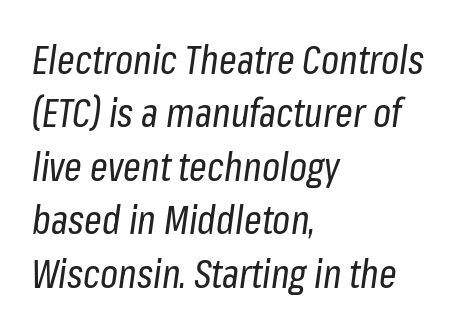
Q: Is the text bold? A: No.
Q: Is the text italic (slanted)? A: Yes, it leans right by about 8 degrees.
Q: Is the text underlined? A: No.
Q: How is the paragraph aligned? A: Left-aligned.
Q: Is the spacing between letters normal or unusually wide? A: Normal.
Q: Is the spacing between lines tight, normal or loose? A: Normal.
Q: Width (condensed, normal, or wide)? A: Condensed.
Q: Stroke contrast? A: Low.
Q: x-height? A: Medium.
Q: Monospaced? A: No.
